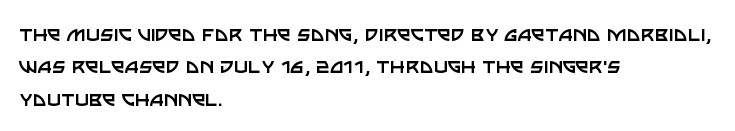
{"italic": "no", "bold": "no", "underline": "no", "align": "left", "line_spacing": "normal", "line_spacing_ratio": 1.35, "letter_spacing": "normal", "letter_spacing_em": 0.0, "glyph_px": 24}
